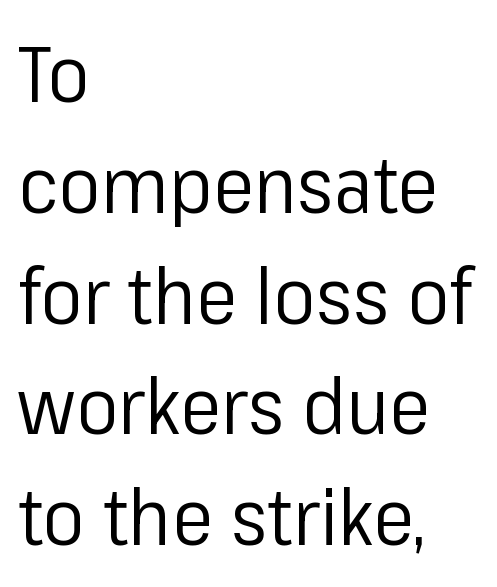
The image shows 78 px regular-weight sans-serif type, upright; set left-aligned, normal line spacing (1.42x), normal letter spacing, not underlined; low stroke contrast and a medium x-height.
